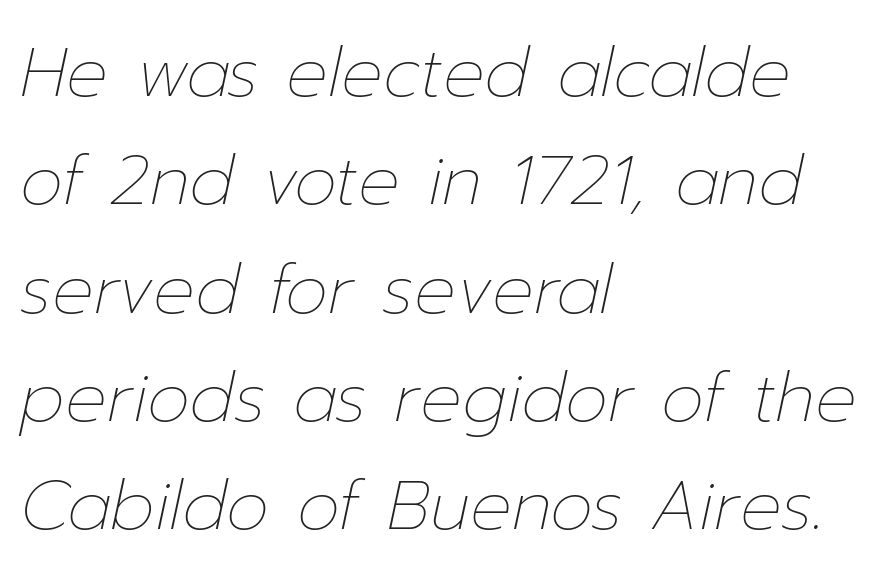
The image shows 69 px thin type, italic (leaning right); set left-aligned, normal line spacing (1.57x), normal letter spacing, not underlined; low stroke contrast and a medium x-height.
